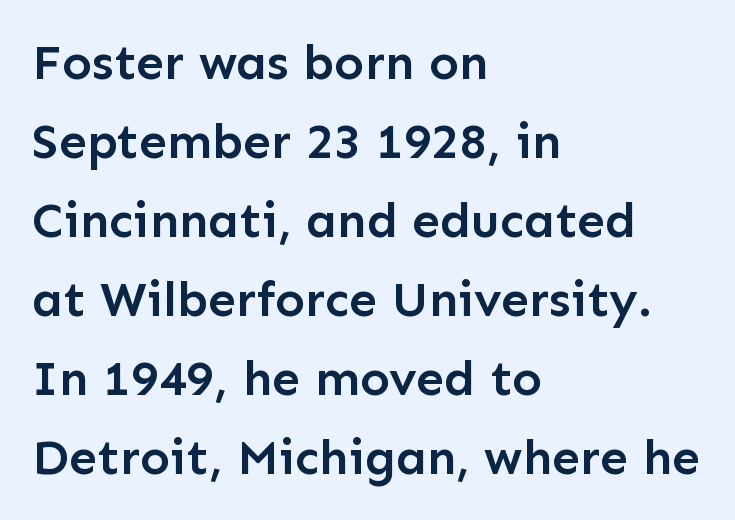
Here the designer chose a conventional face with non-uniform glyph widths. The rendering anchors every line to the left-hand side. Semibold letterforms, between regular and bold. A roman cut, with each character standing at attention. Rule under the text: the space is simply empty. The type family on display is of the sans-serif kind.
